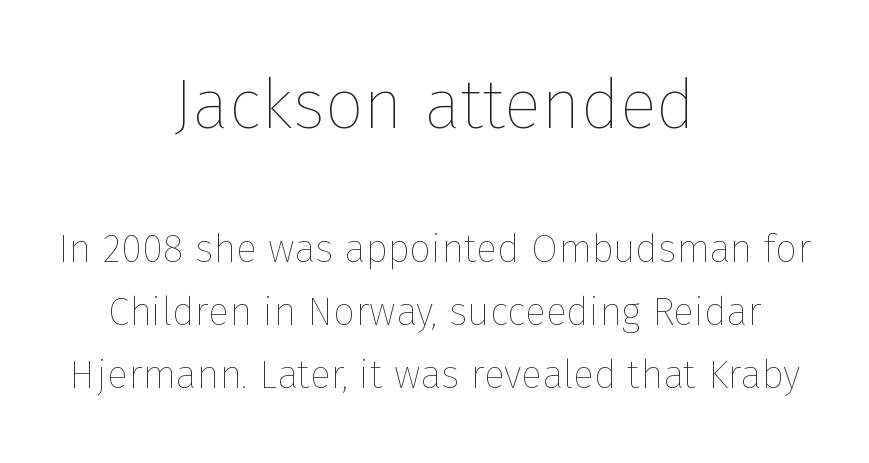
No heavy texture on the line: the type isn't bold. Where is the straight margin? There isn't one; the lines are centered. This is roman type, the default non-slanted kind. The letters in the upper block stand taller than those in the block below. The horizontal fit of the characters is conventional and even.
